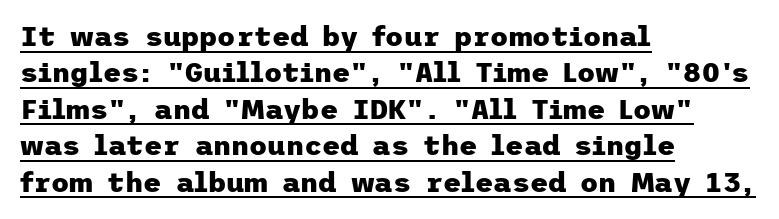
{"serif": "no", "italic": "no", "bold": "yes", "weight": "heavy", "width": "normal", "stroke_contrast": "low", "x_height": "medium", "underline": "yes", "align": "left", "line_spacing": "normal", "line_spacing_ratio": 1.3, "letter_spacing": "normal", "letter_spacing_em": 0.0, "glyph_px": 28}
